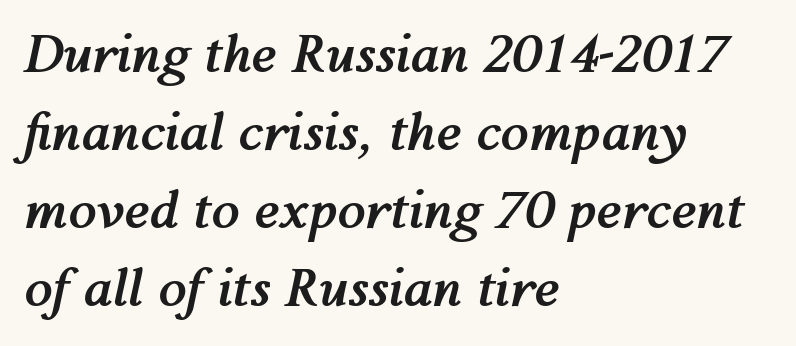
The image shows 51 px semibold type, italic (leaning right); set left-aligned, normal line spacing (1.53x), normal letter spacing, not underlined; medium stroke contrast and a medium x-height.
